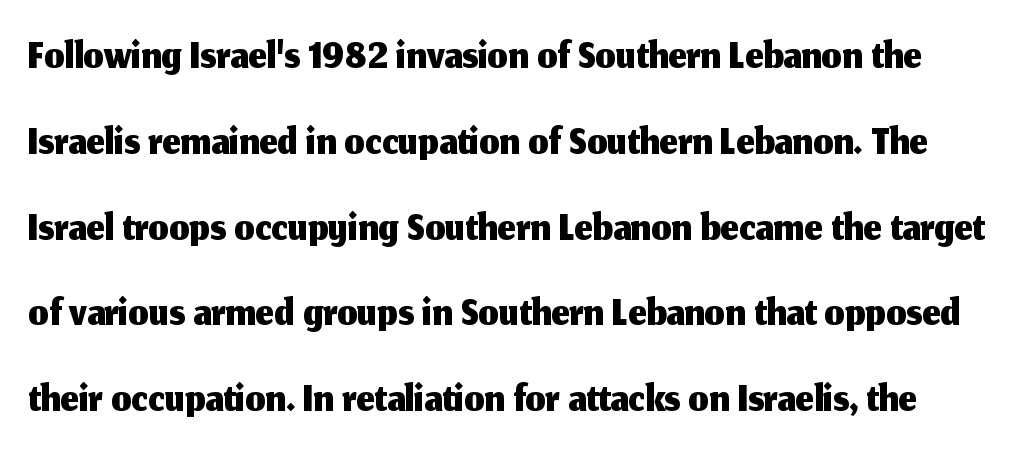
Q: Is the text italic (slanted)? A: No, it is upright.
Q: Is the typeface a serif or a sans-serif typeface? A: Sans-serif.
Q: Is the text underlined? A: No.
Q: Is the spacing between letters normal or unusually wide? A: Normal.
Q: Is the spacing between lines tight, normal or loose? A: Normal.
Q: Width (condensed, normal, or wide)? A: Normal.
Q: Stroke contrast? A: Medium.
Q: x-height? A: Medium.
Q: Monospaced? A: No.
